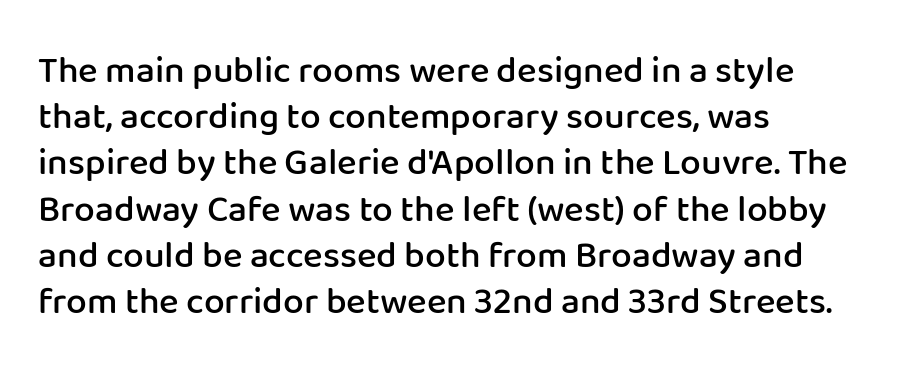
The image shows 37 px semibold sans-serif type, upright; set left-aligned, normal line spacing (1.25x), normal letter spacing, not underlined; low stroke contrast and a medium x-height.
